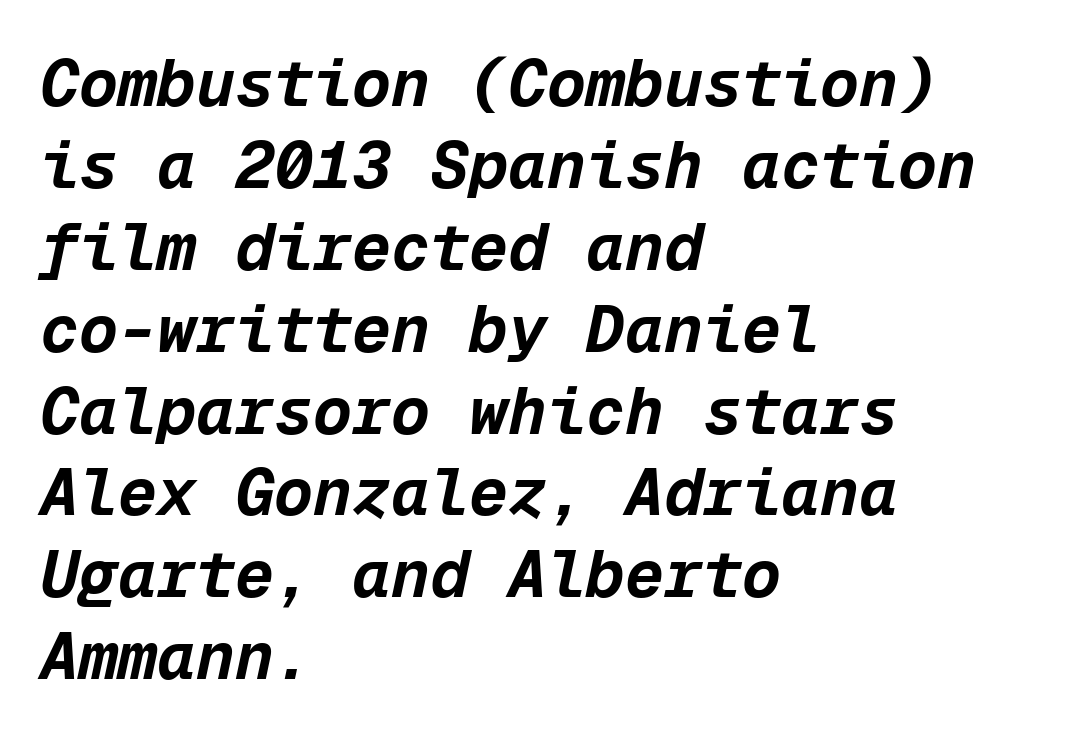
Q: Is the text bold? A: Yes.
Q: Is the text italic (slanted)? A: Yes, it leans right by about 12 degrees.
Q: Is the text underlined? A: No.
Q: How is the paragraph aligned? A: Left-aligned.
Q: Is the spacing between letters normal or unusually wide? A: Normal.
Q: Is the spacing between lines tight, normal or loose? A: Normal.
Q: Width (condensed, normal, or wide)? A: Normal.
Q: Stroke contrast? A: Low.
Q: x-height? A: Medium.
Q: Monospaced? A: Yes.
